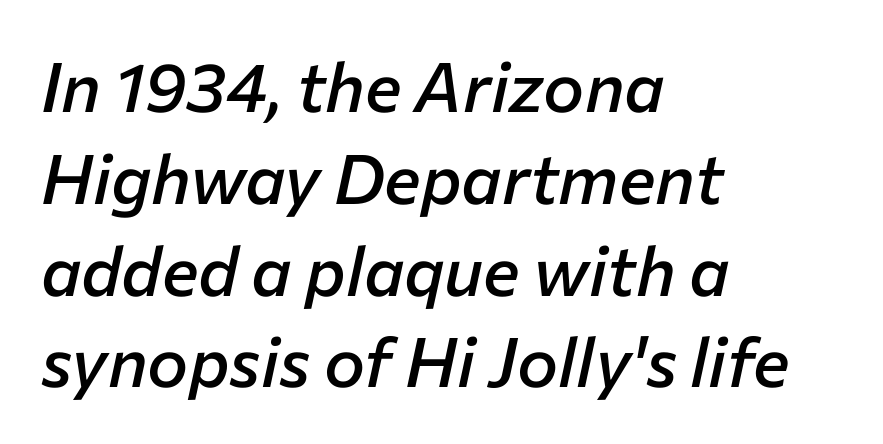
Q: Is the text bold? A: Semi-bold.
Q: Is the text italic (slanted)? A: Yes, it leans right by about 12 degrees.
Q: Is the text underlined? A: No.
Q: How is the paragraph aligned? A: Left-aligned.
Q: Is the spacing between letters normal or unusually wide? A: Normal.
Q: Is the spacing between lines tight, normal or loose? A: Normal.
Q: Width (condensed, normal, or wide)? A: Normal.
Q: Stroke contrast? A: Low.
Q: x-height? A: Medium.
Q: Monospaced? A: No.
